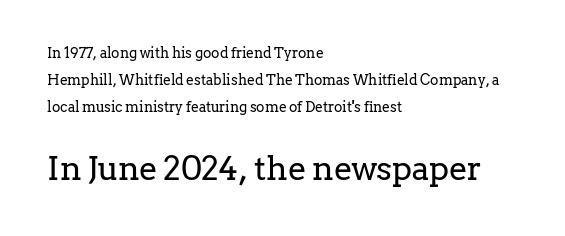
In terms of letterform style, serifs are clearly present. In this sample the second text group is rendered at the bigger scale. The passage is arranged the way most books set body copy — flush left. Honestly, the letter spacing is just normal — you wouldn't notice it. Counters stay open thanks to moderate or lighter strokes. Descenders are the only things crossing below the line.
